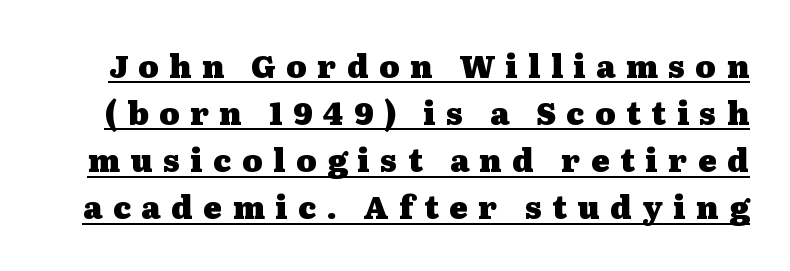
The image shows 31 px heavy, wide serif type, upright; set normal line spacing (1.52x), unusually wide letter spacing (+0.34 em), underlined; medium stroke contrast and a medium x-height.
